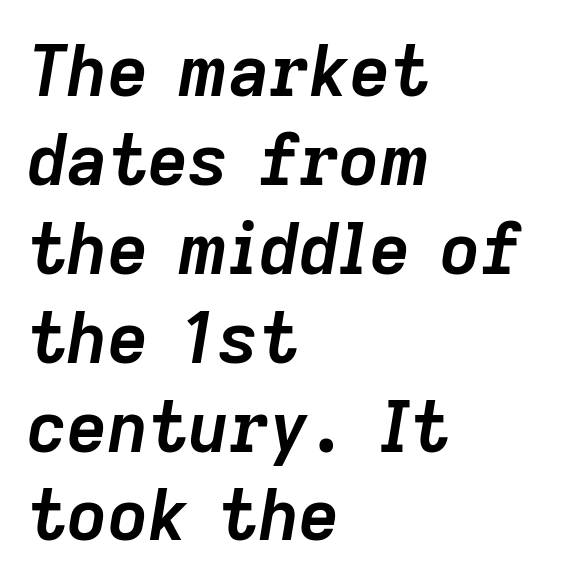
Q: Is the text bold? A: Yes.
Q: Is the text italic (slanted)? A: Yes, it leans right by about 9 degrees.
Q: Is the text underlined? A: No.
Q: How is the paragraph aligned? A: Left-aligned.
Q: Is the spacing between letters normal or unusually wide? A: Normal.
Q: Is the spacing between lines tight, normal or loose? A: Normal.
Q: Width (condensed, normal, or wide)? A: Normal.
Q: Stroke contrast? A: Low.
Q: x-height? A: Medium.
Q: Monospaced? A: No.
